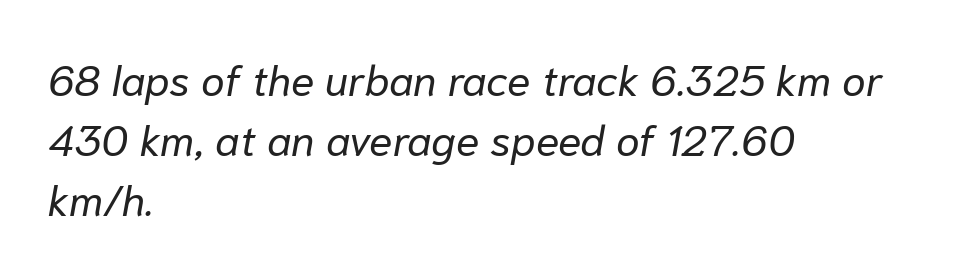
{"italic": "yes", "lean": "right", "slant_degrees": 10, "bold": "no", "weight": "regular", "width": "normal", "stroke_contrast": "low", "x_height": "medium", "monospaced": "no", "underline": "no", "align": "left", "line_spacing": "normal", "line_spacing_ratio": 1.39, "letter_spacing": "normal", "letter_spacing_em": 0.0, "glyph_px": 43}
